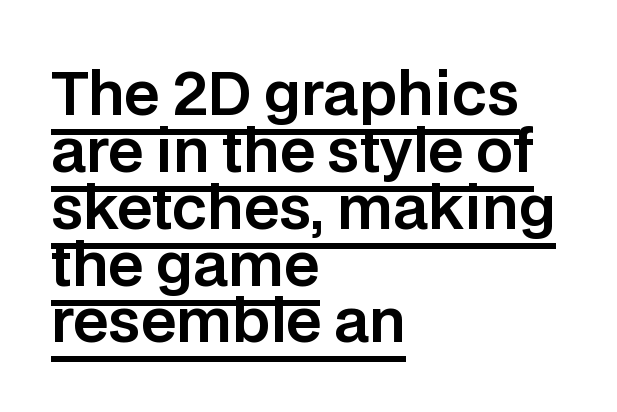
You can tell it's not italic because the verticals are truly vertical. Look at the bottom of the vertical strokes: they stop flat, with no serifs. These lines are rendered in a variable-pitch font. Honestly, the letter spacing is just normal — you wouldn't notice it. Notice how the passage keeps a crisp vertical edge on the left only.
